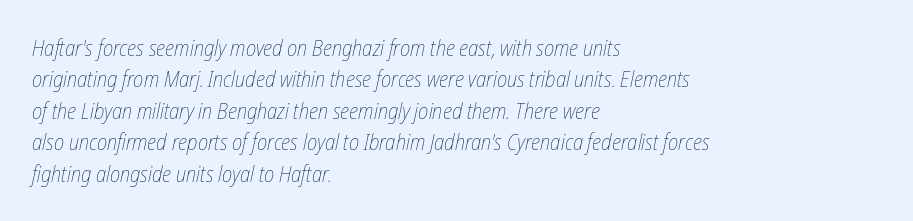
{"italic": "yes", "lean": "right", "slant_degrees": 12, "bold": "no", "underline": "no", "align": "left", "line_spacing": "normal", "line_spacing_ratio": 1.43, "letter_spacing": "normal", "letter_spacing_em": 0.0, "glyph_px": 22}
